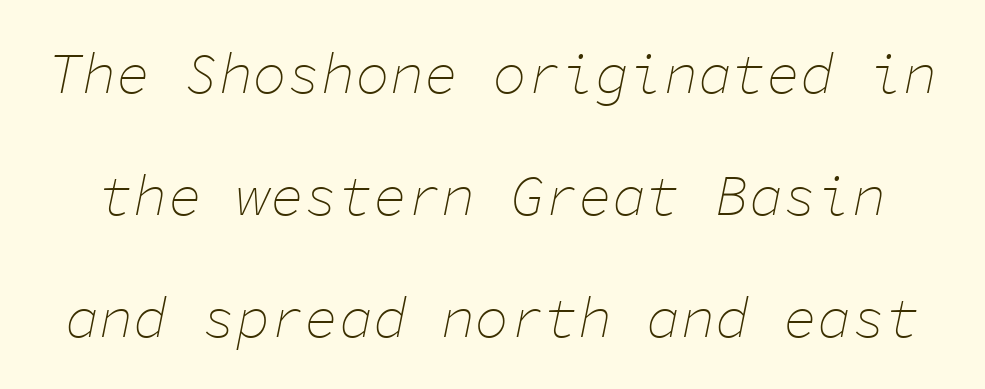
{"italic": "yes", "lean": "right", "slant_degrees": 11, "bold": "no", "weight": "thin", "width": "normal", "stroke_contrast": "low", "x_height": "medium", "monospaced": "yes", "underline": "no", "line_spacing": "loose", "line_spacing_ratio": 2.14, "letter_spacing": "normal", "letter_spacing_em": 0.0, "glyph_px": 57}
